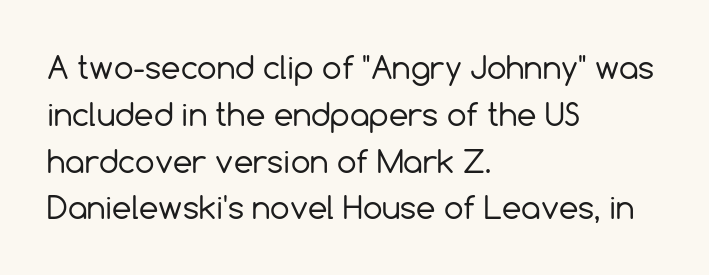
The rendering uses natural spacing where letterforms have individual widths. The weight would be labelled regular, book, light, or lighter still. The rendering keeps characters at their native spacing. Unmarked baselines from the first word to the last. A student would call this left alignment; a typographer would say flush left, rag right.
